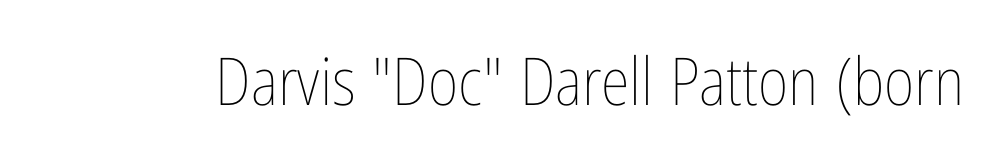
Note the varied advance widths — an 'i' is clearly narrower than an 'm'. Tall strokes in this sample are plumb rather than angled. Quick note: underline off. Ink coverage per letter is moderate at most.
